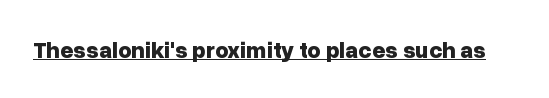
Heavy, bold letterforms. A rule runs beneath these lines of type. The type is set solid horizontally, with unmodified tracking. The lettering stays uniformly vertical, giving the passage a roman look.
